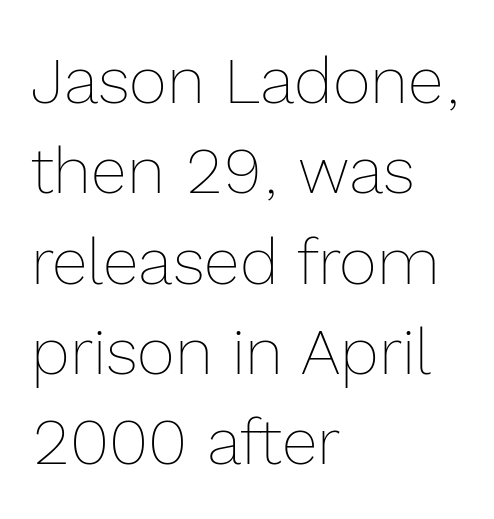
The image shows 65 px thin type, upright; set left-aligned, normal line spacing (1.39x), normal letter spacing, not underlined; a medium x-height.
